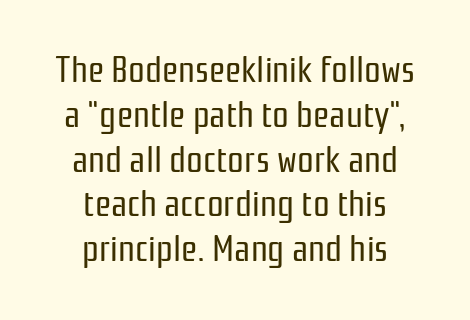
Q: Is the text bold? A: No.
Q: Is the text italic (slanted)? A: No, it is upright.
Q: Is the typeface a serif or a sans-serif typeface? A: Sans-serif.
Q: Is the text underlined? A: No.
Q: How is the paragraph aligned? A: Centered.
Q: Is the spacing between letters normal or unusually wide? A: Normal.
Q: Width (condensed, normal, or wide)? A: Condensed.
Q: Stroke contrast? A: Low.
Q: x-height? A: Medium.
Q: Monospaced? A: No.
